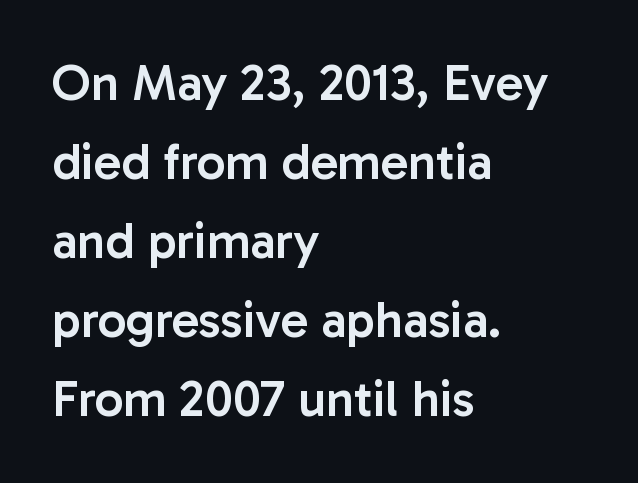
{"serif": "no", "italic": "no", "bold": "semi", "weight": "semibold", "width": "normal", "stroke_contrast": "low", "x_height": "medium", "monospaced": "no", "underline": "no", "align": "left", "line_spacing": "normal", "line_spacing_ratio": 1.55, "letter_spacing": "normal", "letter_spacing_em": 0.0, "glyph_px": 51}
